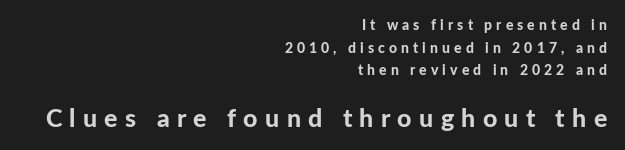
The axis of the letterforms is exactly vertical. The setting favours the right margin, as signatures and pull-quotes sometimes do. The type is letterspaced generously, with wide tracking. These words are printed bold, with thick strokes throughout. No word sits above an underline. If you measured baseline to baseline, you'd find a middling distance.
